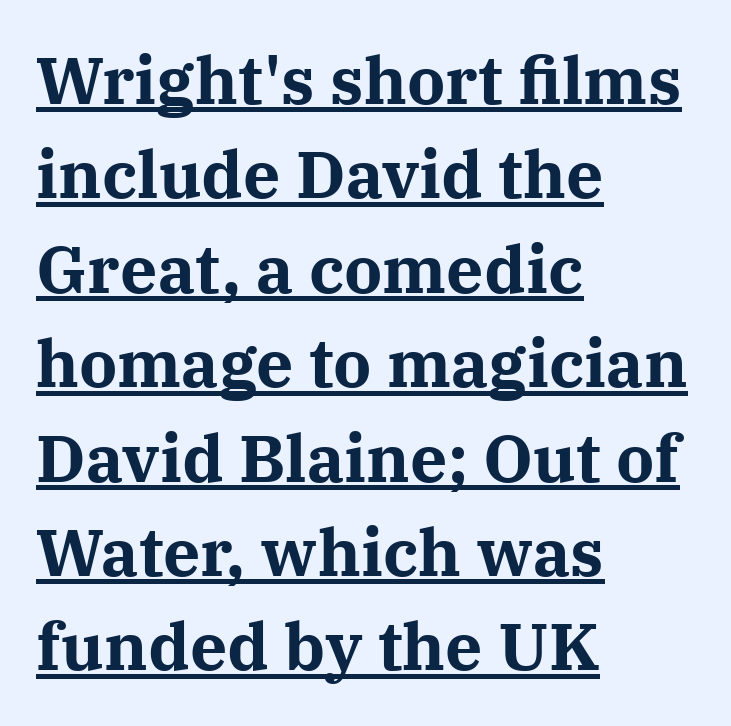
{"serif": "yes", "italic": "no", "bold": "yes", "weight": "bold", "width": "normal", "stroke_contrast": "medium", "x_height": "medium", "monospaced": "no", "underline": "yes", "align": "left", "line_spacing": "normal", "line_spacing_ratio": 1.43, "letter_spacing": "normal", "letter_spacing_em": 0.0, "glyph_px": 66}
